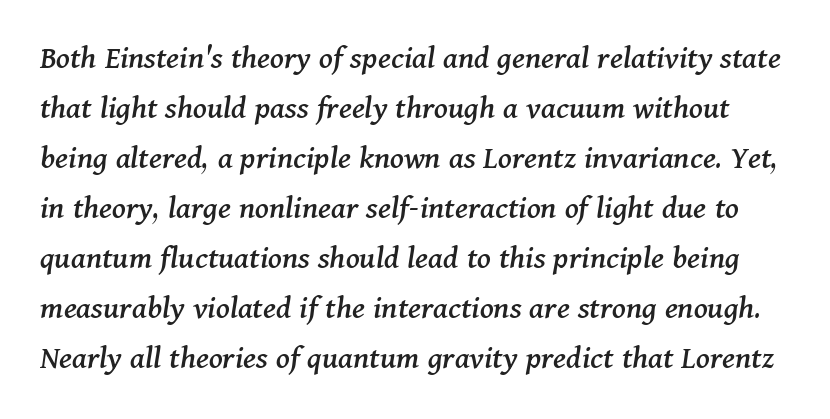
The image shows 34 px serif type, italic (leaning right); set normal line spacing (1.47x), normal letter spacing, not underlined; medium stroke contrast and a medium x-height.
